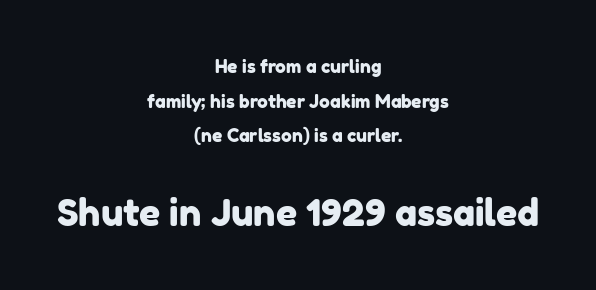
The image shows 37 px sans-serif type; set centered, loose line spacing (1.93x), normal letter spacing, not underlined; the second (bottom) block is 2.06x larger; low stroke contrast and a medium x-height.
